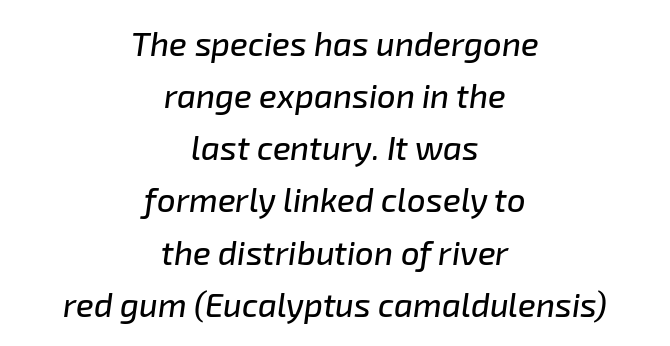
The image shows 33 px text type, italic (leaning right); set centered, normal line spacing (1.58x), normal letter spacing, not underlined; low stroke contrast and a medium x-height.
